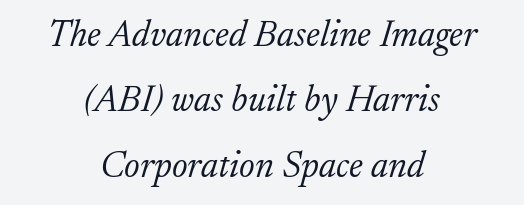
{"serif": "yes", "italic": "yes", "lean": "right", "slant_degrees": 17, "bold": "no", "weight": "light", "width": "normal", "stroke_contrast": "low", "x_height": "small", "monospaced": "no", "underline": "no", "align": "center", "line_spacing_ratio": 1.77, "letter_spacing": "normal", "letter_spacing_em": 0.0, "glyph_px": 37}
